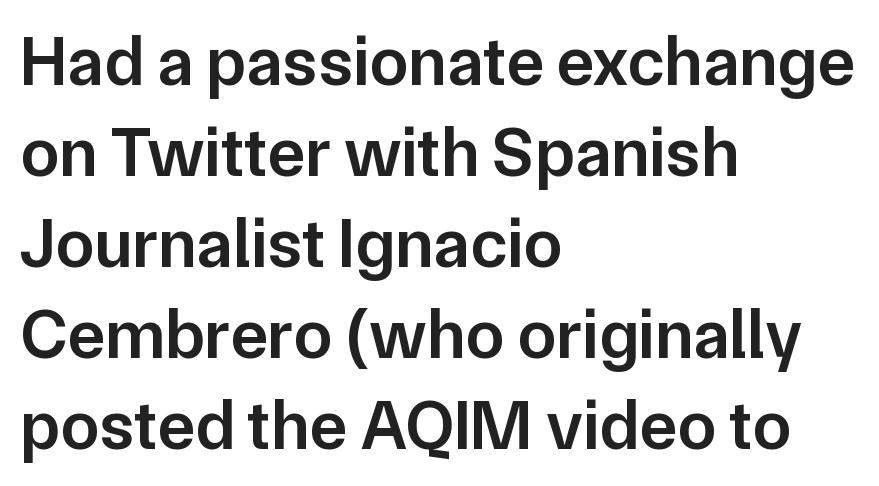
Regarding leading, the lines here are spaced in the standard way. The paragraph has a hard left edge and a soft right edge. Its strokes are somewhat broadened, the hallmark of semibold type. Is this a fixed-width face? No — the glyphs have proportional, varying widths. Underlining? Definitely not there.
